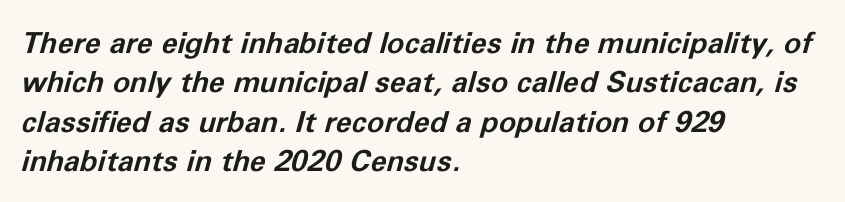
Q: Is the text bold? A: Yes.
Q: Is the text italic (slanted)? A: Yes, it leans right by about 11 degrees.
Q: Is the text underlined? A: No.
Q: How is the paragraph aligned? A: Left-aligned.
Q: Is the spacing between letters normal or unusually wide? A: Normal.
Q: Is the spacing between lines tight, normal or loose? A: Normal.
Q: Width (condensed, normal, or wide)? A: Normal.
Q: Stroke contrast? A: Low.
Q: x-height? A: Medium.
Q: Monospaced? A: No.
